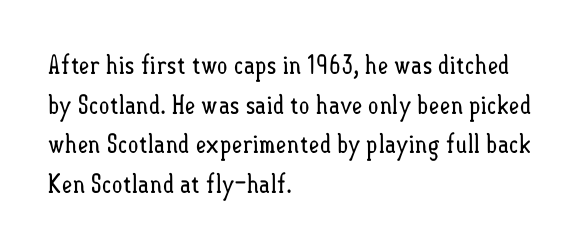
{"italic": "no", "bold": "no", "underline": "no", "align": "left", "line_spacing": "normal", "line_spacing_ratio": 1.52, "letter_spacing": "normal", "letter_spacing_em": 0.0, "glyph_px": 26}
